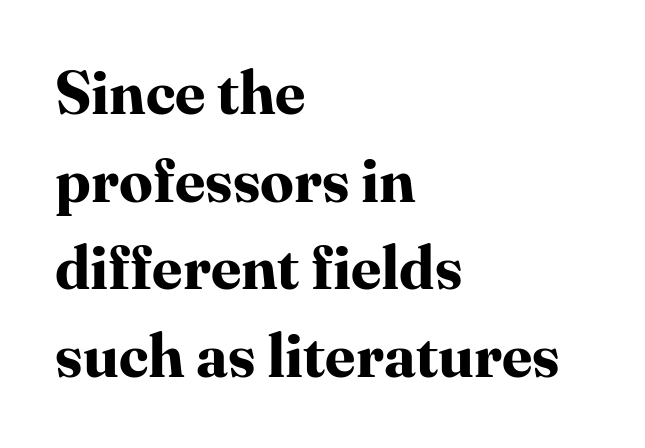
Q: Is the text bold? A: Yes.
Q: Is the text italic (slanted)? A: No, it is upright.
Q: Is the typeface a serif or a sans-serif typeface? A: Serif.
Q: Is the text underlined? A: No.
Q: How is the paragraph aligned? A: Left-aligned.
Q: Is the spacing between letters normal or unusually wide? A: Normal.
Q: Is the spacing between lines tight, normal or loose? A: Normal.
Q: Width (condensed, normal, or wide)? A: Normal.
Q: Stroke contrast? A: High.
Q: x-height? A: Medium.
Q: Monospaced? A: No.
